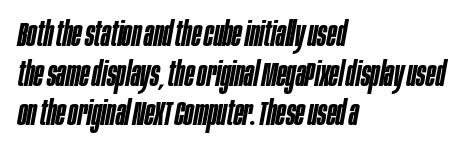
{"italic": "yes", "lean": "right", "slant_degrees": 10, "bold": "semi", "weight": "semibold", "width": "condensed", "stroke_contrast": "low", "x_height": "large", "monospaced": "no", "underline": "no", "align": "left", "line_spacing": "tight", "line_spacing_ratio": 1.13, "letter_spacing": "normal", "letter_spacing_em": 0.0, "glyph_px": 35}
